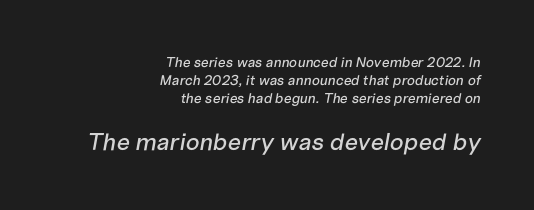
{"italic": "yes", "lean": "right", "slant_degrees": 10, "underline": "no", "align": "right", "line_spacing": "normal", "line_spacing_ratio": 1.27, "letter_spacing": "normal", "letter_spacing_em": 0.0, "larger_block": "second", "size_ratio": 1.71, "glyph_px": 24}
